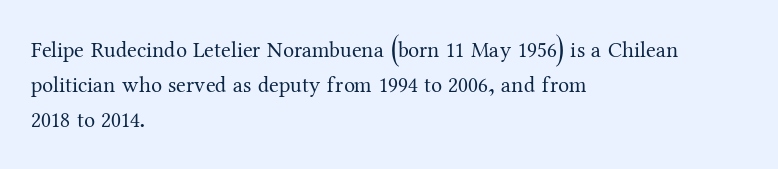
Q: Is the text bold? A: No.
Q: Is the text italic (slanted)? A: No, it is upright.
Q: Is the text underlined? A: No.
Q: How is the paragraph aligned? A: Left-aligned.
Q: Is the spacing between letters normal or unusually wide? A: Normal.
Q: Is the spacing between lines tight, normal or loose? A: Normal.
